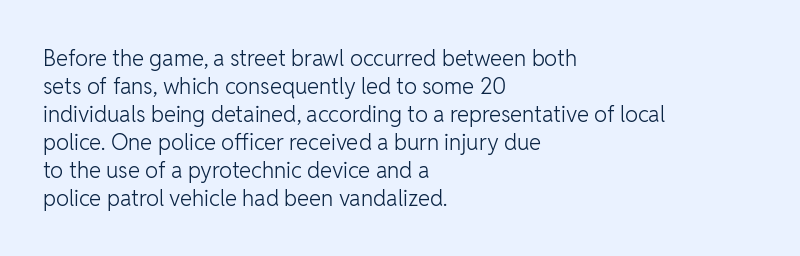
Q: Is the text bold? A: No.
Q: Is the text italic (slanted)? A: No, it is upright.
Q: Is the text underlined? A: No.
Q: How is the paragraph aligned? A: Left-aligned.
Q: Is the spacing between letters normal or unusually wide? A: Normal.
Q: Is the spacing between lines tight, normal or loose? A: Normal.
